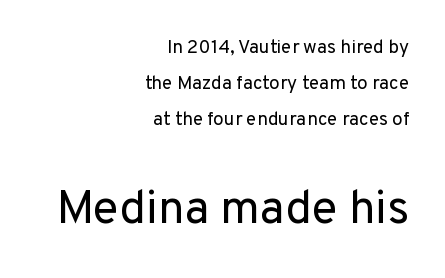
The gap between lines stays unmarked. Examine the stroke ends and you'll find no serifs. Here the glyphs are tracked normally, forming tight word shapes. The second block has been scaled up relative to the first. All the whitespace from short lines collects on the left.
